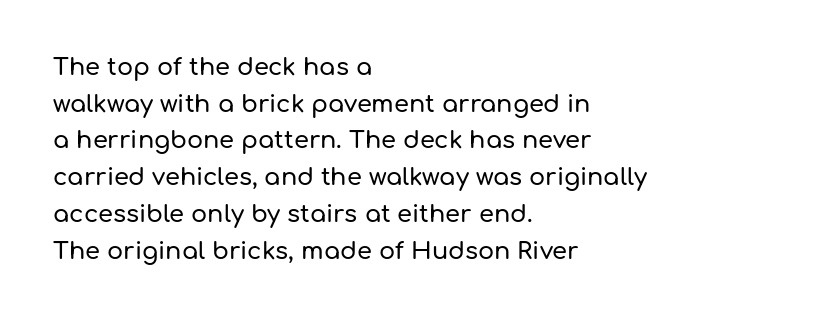
Unlike italic type, these characters show no tilt at all. Glyph-to-glyph distance matches everyday printed text. The line-height multiplier appears to be the usual default. The rag falls on the right side of this text block.
